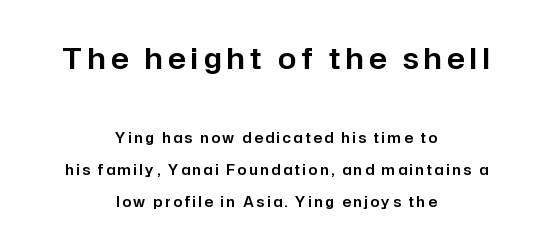
{"serif": "no", "italic": "no", "width": "normal", "stroke_contrast": "low", "x_height": "medium", "monospaced": "no", "underline": "no", "align": "center", "line_spacing": "loose", "line_spacing_ratio": 2.29, "larger_block": "first", "size_ratio": 2.07, "glyph_px": 29}
